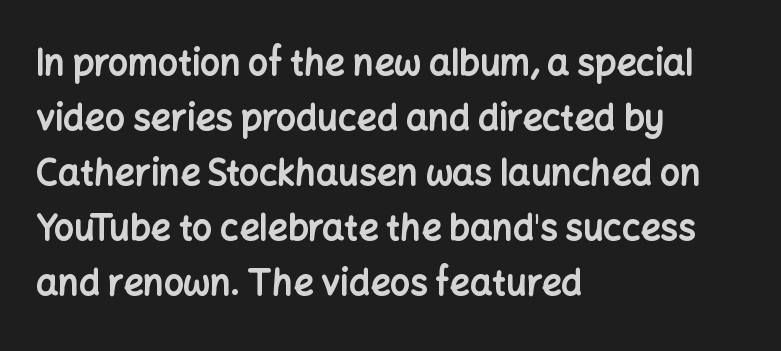
The image shows 35 px bold sans-serif type, upright; set left-aligned, normal line spacing (1.57x), normal letter spacing, not underlined; low stroke contrast and a medium x-height.
